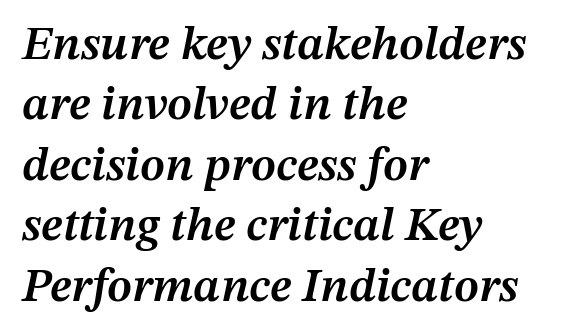
The face used here is proportionally spaced, like ordinary book or web type. A student would call this left alignment; a typographer would say flush left, rag right. Each word holds together tightly as a unit, with standard inter-letter gaps. There's an unmistakable incline to the writing here.
